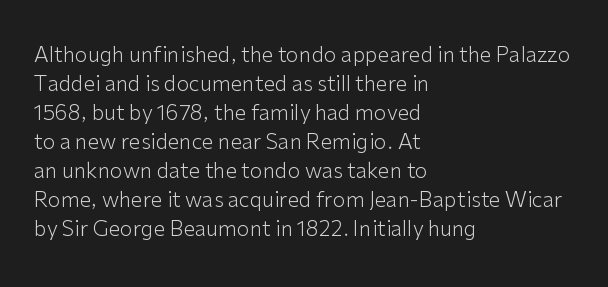
{"italic": "no", "bold": "no", "underline": "no", "align": "left", "line_spacing": "normal", "line_spacing_ratio": 1.38, "letter_spacing": "normal", "letter_spacing_em": 0.0, "glyph_px": 21}
